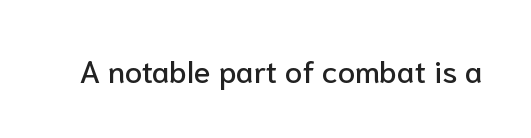
{"serif": "no", "italic": "no", "width": "normal", "stroke_contrast": "low", "x_height": "medium", "monospaced": "no", "underline": "no", "letter_spacing": "normal", "letter_spacing_em": 0.0, "glyph_px": 31}
